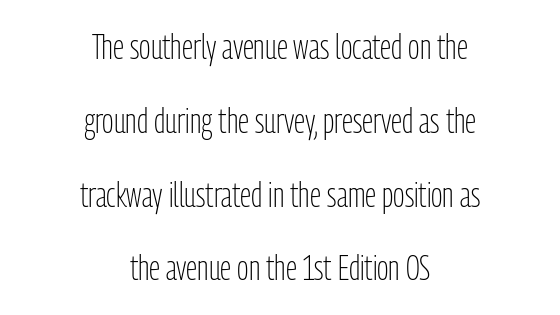
The image shows 34 px light, condensed sans-serif type, upright; set centered, loose line spacing (2.17x), normal letter spacing, not underlined; low stroke contrast and a medium x-height.
